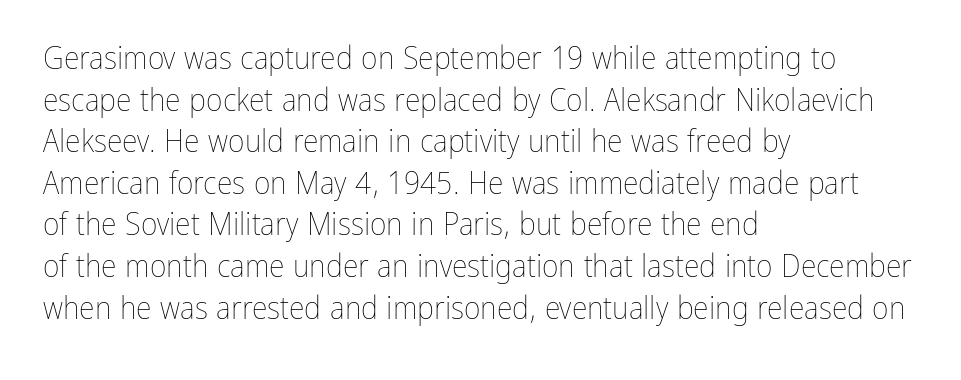
The image shows 32 px thin, condensed type, upright; set left-aligned, normal line spacing (1.3x), normal letter spacing, not underlined; low stroke contrast and a medium x-height.
